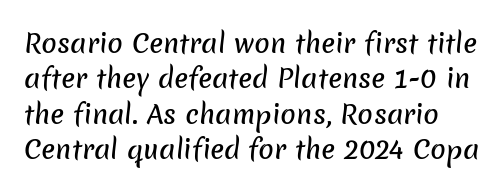
Q: Is the text underlined? A: No.
Q: Is the spacing between letters normal or unusually wide? A: Normal.
Q: Is the spacing between lines tight, normal or loose? A: Normal.
